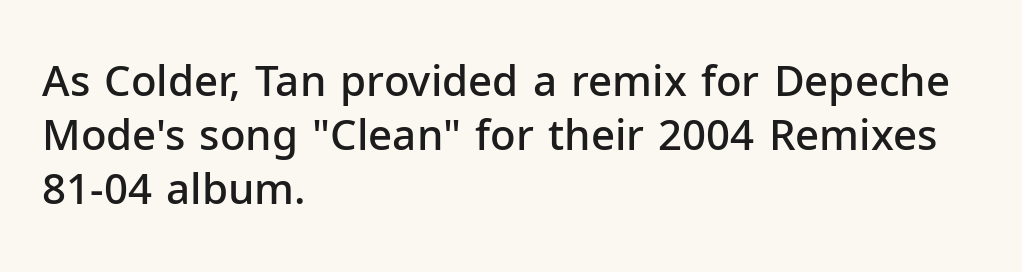
Q: Is the text bold? A: Semi-bold.
Q: Is the text italic (slanted)? A: No, it is upright.
Q: Is the typeface a serif or a sans-serif typeface? A: Sans-serif.
Q: Is the text underlined? A: No.
Q: How is the paragraph aligned? A: Left-aligned.
Q: Is the spacing between letters normal or unusually wide? A: Normal.
Q: Is the spacing between lines tight, normal or loose? A: Normal.
Q: Width (condensed, normal, or wide)? A: Normal.
Q: Stroke contrast? A: Low.
Q: x-height? A: Medium.
Q: Monospaced? A: No.
